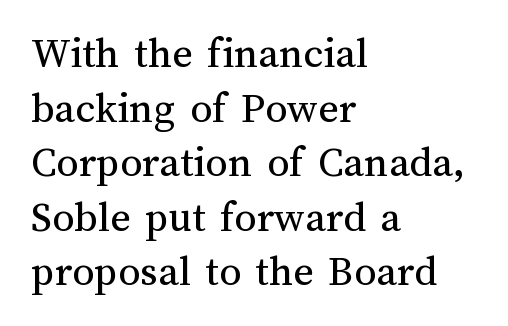
{"italic": "no", "bold": "no", "weight": "regular", "width": "normal", "stroke_contrast": "medium", "x_height": "medium", "monospaced": "no", "underline": "no", "align": "left", "line_spacing_ratio": 1.24, "letter_spacing": "normal", "letter_spacing_em": 0.0, "glyph_px": 44}
